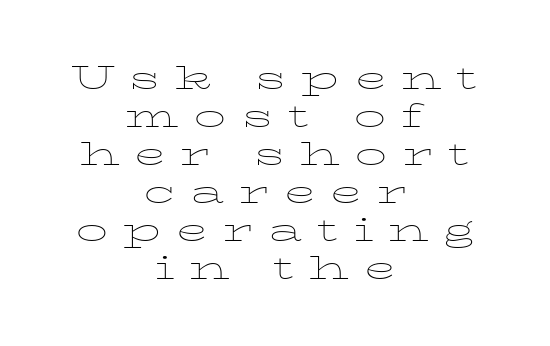
Compared with a typical body face, this is equally light or lighter still. The passage shown has open, widely tracked lettering throughout. In terms of posture, this sample is upright. The passage shown is typeset with a serif family. Just letters on the line, the space beneath them empty. These lines are centered, leaving both edges ragged.
